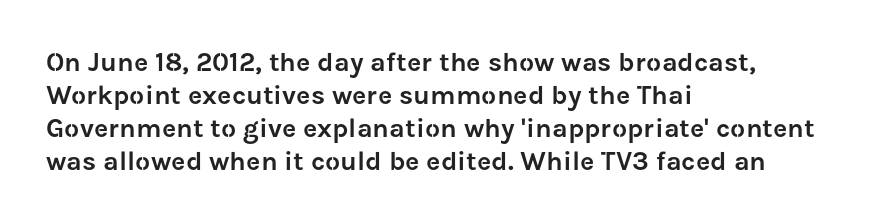
{"italic": "no", "underline": "no", "align": "left", "line_spacing_ratio": 1.22, "letter_spacing": "normal", "letter_spacing_em": 0.0, "glyph_px": 27}
